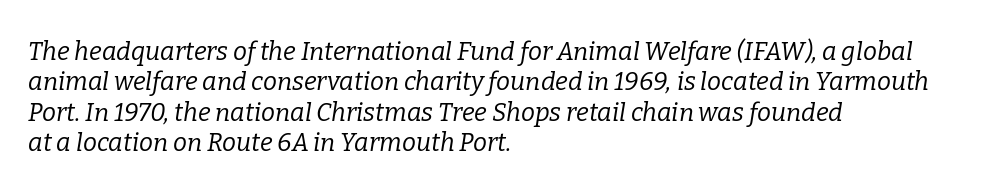
Q: Is the text bold? A: No.
Q: Is the text italic (slanted)? A: Yes, it leans right by about 9 degrees.
Q: Is the text underlined? A: No.
Q: How is the paragraph aligned? A: Left-aligned.
Q: Is the spacing between letters normal or unusually wide? A: Normal.
